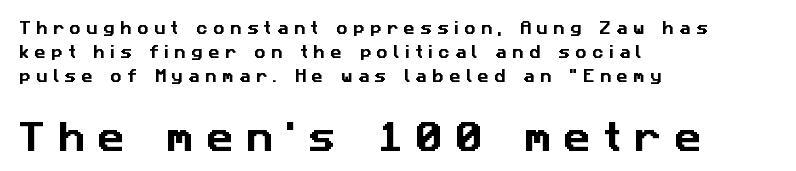
{"serif": "no", "width": "normal", "stroke_contrast": "low", "x_height": "medium", "monospaced": "no", "underline": "no", "align": "left", "line_spacing": "normal", "line_spacing_ratio": 1.7, "letter_spacing": "wide", "letter_spacing_em": 0.39, "larger_block": "second", "size_ratio": 2.36, "glyph_px": 33}
